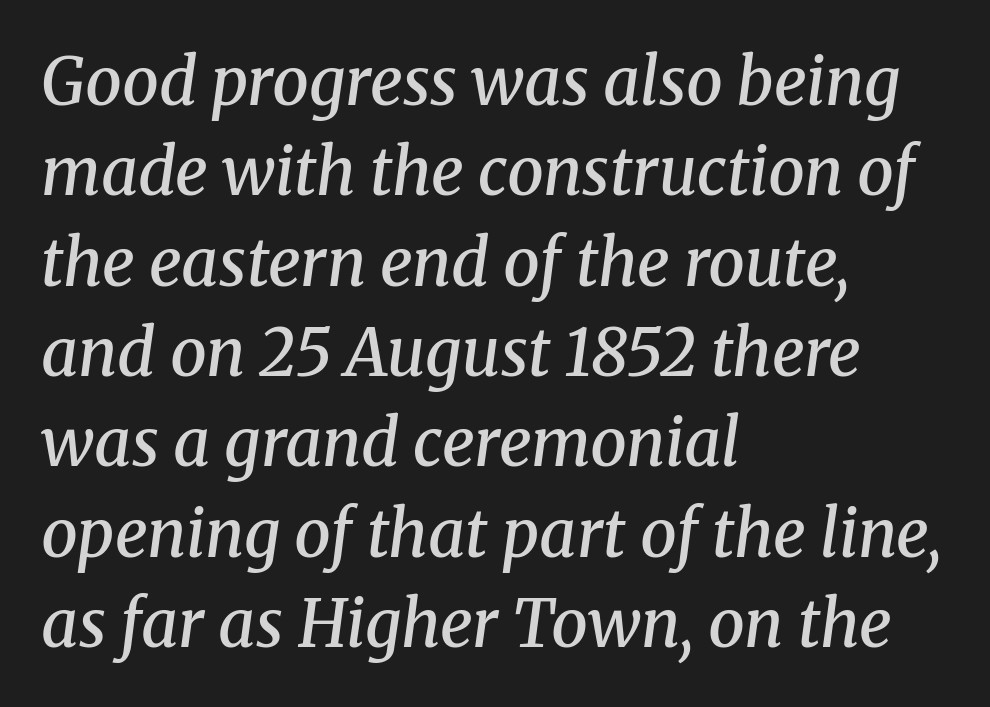
Q: Is the text bold? A: Semi-bold.
Q: Is the text italic (slanted)? A: Yes, it leans right by about 8 degrees.
Q: Is the typeface a serif or a sans-serif typeface? A: Serif.
Q: Is the text underlined? A: No.
Q: How is the paragraph aligned? A: Left-aligned.
Q: Is the spacing between letters normal or unusually wide? A: Normal.
Q: Is the spacing between lines tight, normal or loose? A: Normal.
Q: Width (condensed, normal, or wide)? A: Normal.
Q: Stroke contrast? A: Medium.
Q: x-height? A: Medium.
Q: Monospaced? A: No.
